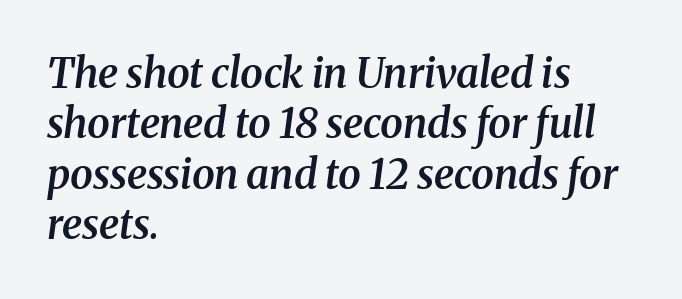
The image shows 41 px semibold serif type, italic (leaning right); set left-aligned, line spacing 1.23x, normal letter spacing, not underlined; medium stroke contrast and a medium x-height.
